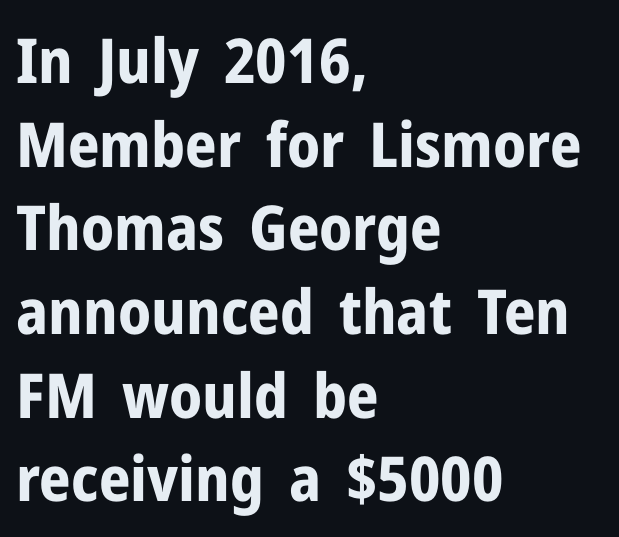
{"serif": "no", "italic": "no", "bold": "yes", "weight": "bold", "width": "normal", "stroke_contrast": "low", "x_height": "medium", "monospaced": "no", "underline": "no", "align": "left", "line_spacing": "normal", "line_spacing_ratio": 1.35, "letter_spacing": "normal", "letter_spacing_em": 0.0, "glyph_px": 62}
